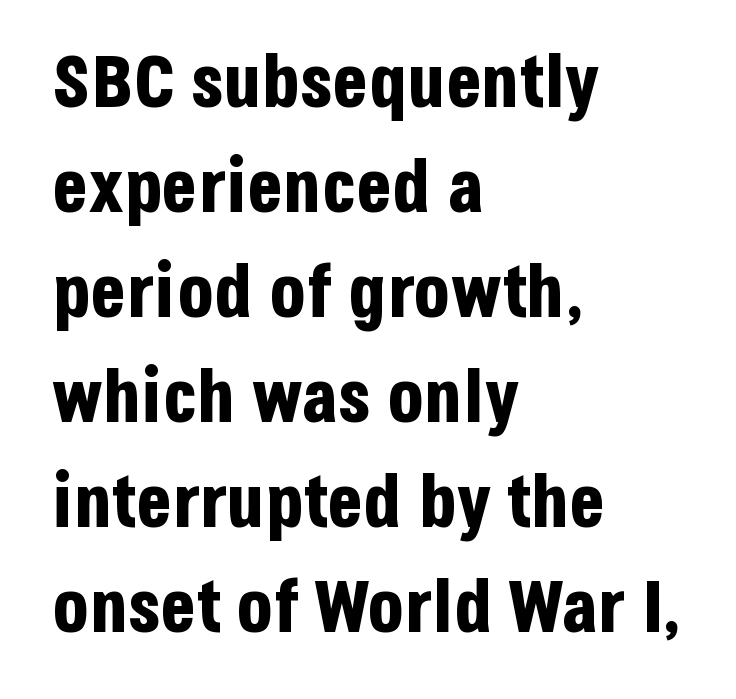
Q: Is the text bold? A: Yes.
Q: Is the text italic (slanted)? A: No, it is upright.
Q: Is the typeface a serif or a sans-serif typeface? A: Sans-serif.
Q: Is the text underlined? A: No.
Q: How is the paragraph aligned? A: Left-aligned.
Q: Is the spacing between letters normal or unusually wide? A: Normal.
Q: Is the spacing between lines tight, normal or loose? A: Normal.
Q: Width (condensed, normal, or wide)? A: Condensed.
Q: Stroke contrast? A: Low.
Q: x-height? A: Large.
Q: Monospaced? A: No.
